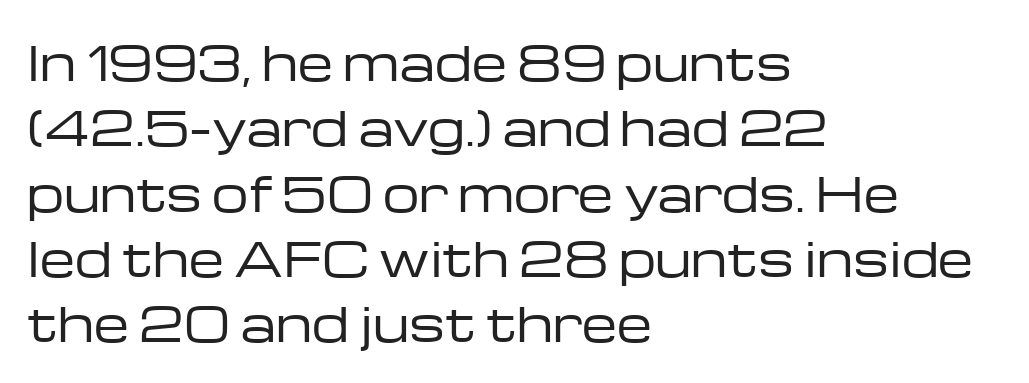
The image shows 46 px regular-weight, wide sans-serif type, upright; set left-aligned, normal line spacing (1.42x), normal letter spacing, not underlined; low stroke contrast and a medium x-height.
